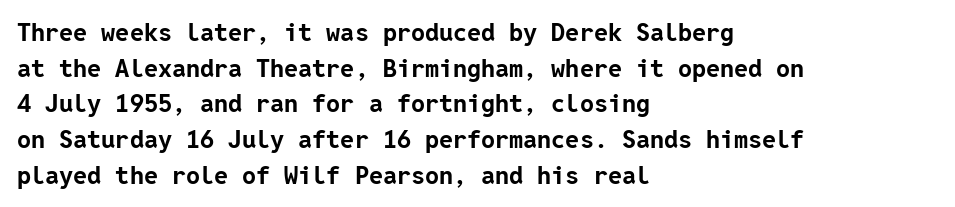
This rendering leaves character spacing at its baseline value. Any mark beneath the type? The region is blank. This is roman type, the default non-slanted kind. Pretty heavy lettering here — definitely bold. Notice how descenders clear the ascenders below comfortably — that's standard leading. All the whitespace from short lines collects on the right.
